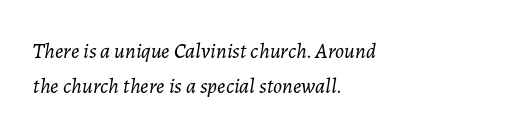
{"italic": "yes", "lean": "right", "slant_degrees": 7, "bold": "no", "underline": "no", "align": "left", "line_spacing": "normal", "line_spacing_ratio": 1.67, "letter_spacing": "normal", "letter_spacing_em": 0.0, "glyph_px": 21}
